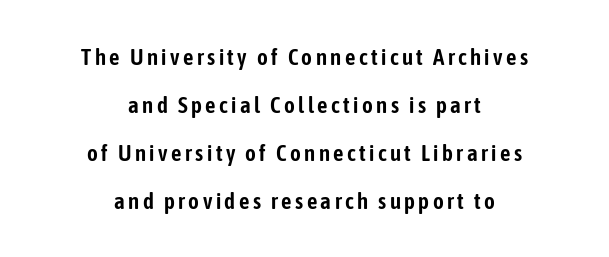
The image shows 23 px text type, upright; set centered, loose line spacing (2.08x), not underlined.
